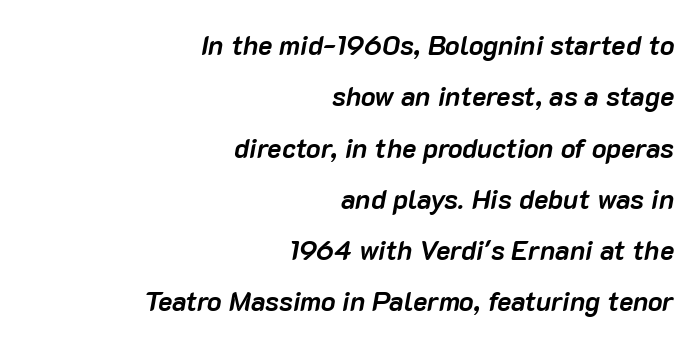
{"italic": "yes", "lean": "right", "slant_degrees": 10, "bold": "yes", "underline": "no", "align": "right", "line_spacing": "loose", "line_spacing_ratio": 1.9, "letter_spacing": "normal", "letter_spacing_em": 0.0, "glyph_px": 27}
